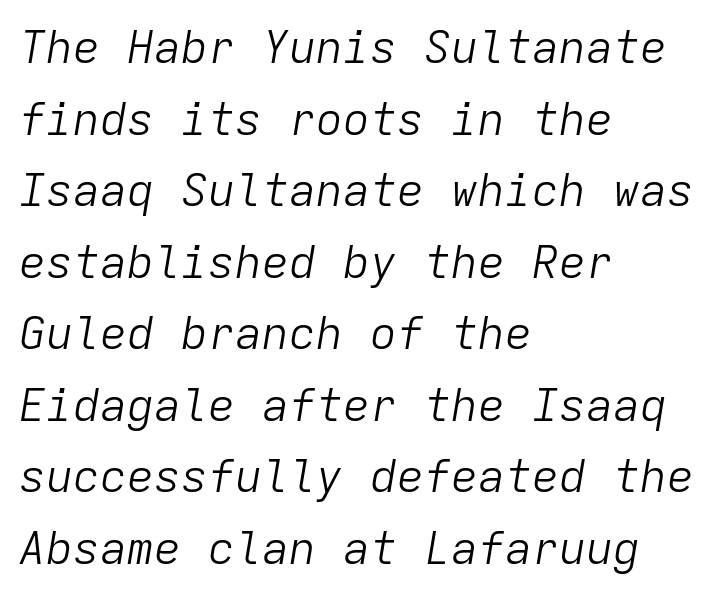
One-word summary of the alignment: left. Do the characters align in a grid? Yes, the font is monospaced. These lines keep a tight, regular rhythm from letter to letter. Type without underlining.
